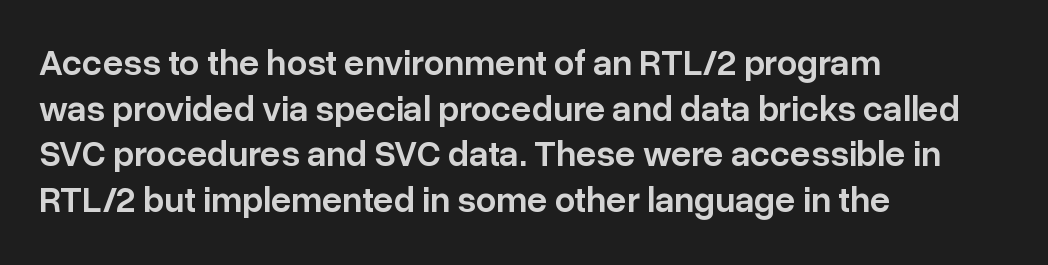
Q: Is the text bold? A: Semi-bold.
Q: Is the text italic (slanted)? A: No, it is upright.
Q: Is the typeface a serif or a sans-serif typeface? A: Sans-serif.
Q: Is the text underlined? A: No.
Q: How is the paragraph aligned? A: Left-aligned.
Q: Is the spacing between letters normal or unusually wide? A: Normal.
Q: Is the spacing between lines tight, normal or loose? A: Normal.
Q: Width (condensed, normal, or wide)? A: Normal.
Q: Stroke contrast? A: Low.
Q: x-height? A: Medium.
Q: Monospaced? A: No.
